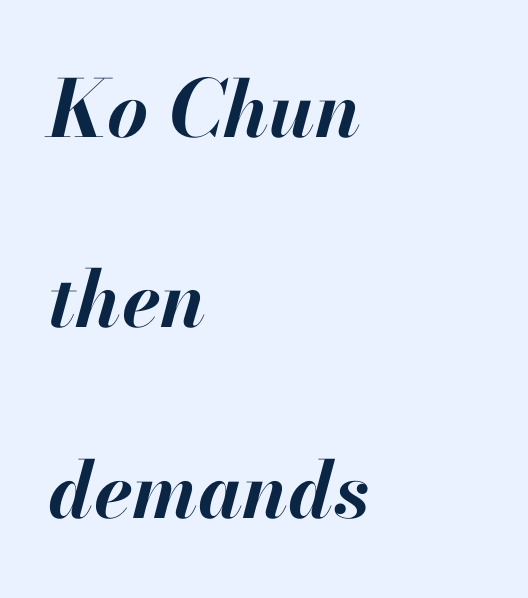
{"italic": "yes", "lean": "right", "slant_degrees": 13, "bold": "yes", "weight": "bold", "width": "normal", "stroke_contrast": "high", "x_height": "small", "monospaced": "no", "underline": "no", "align": "left", "line_spacing": "loose", "line_spacing_ratio": 2.41, "letter_spacing": "normal", "letter_spacing_em": 0.0, "glyph_px": 79}
